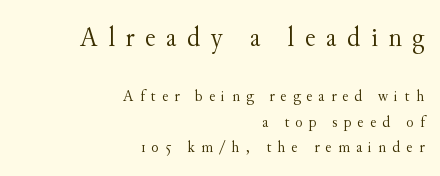
Q: Is the text bold? A: No.
Q: Is the text italic (slanted)? A: No, it is upright.
Q: Is the typeface a serif or a sans-serif typeface? A: Serif.
Q: Is the text underlined? A: No.
Q: How is the paragraph aligned? A: Right-aligned.
Q: Is the spacing between letters normal or unusually wide? A: Unusually wide.
Q: Is the spacing between lines tight, normal or loose? A: Normal.
Q: Which block of text is set in a larger size, the first (top) or the second (bottom)? A: The first (top) one.
Q: Width (condensed, normal, or wide)? A: Normal.
Q: Stroke contrast? A: Medium.
Q: x-height? A: Small.
Q: Monospaced? A: No.
